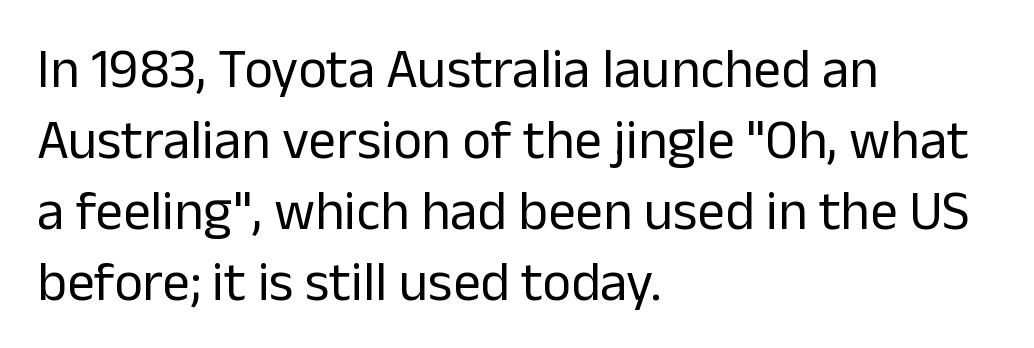
Ascenders rise straight up at ninety degrees. I'd call this a sans setting — the letters go barefoot. Note the varied advance widths — an 'i' is clearly narrower than an 'm'. No extra tracking has been applied to these lines. Letters rest on an invisible, unmarked baseline.
